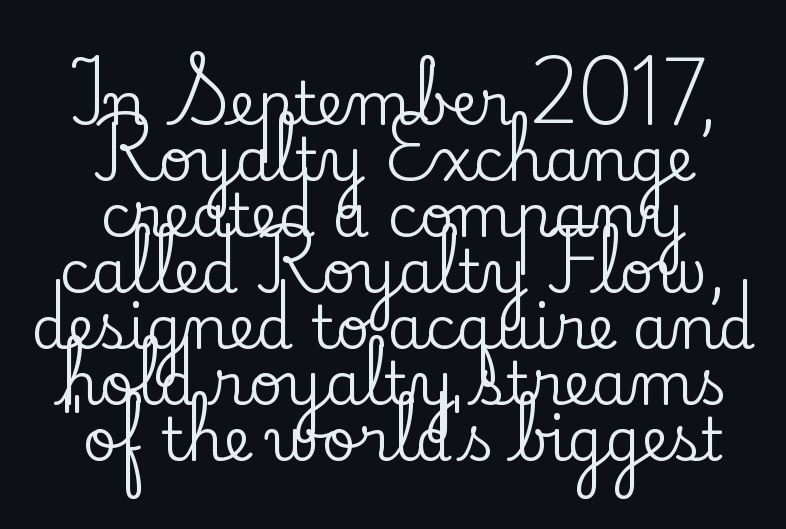
The image shows 59 px serif type, upright; set centered, tight line spacing (0.95x), normal letter spacing, not underlined; low stroke contrast and a small x-height.
